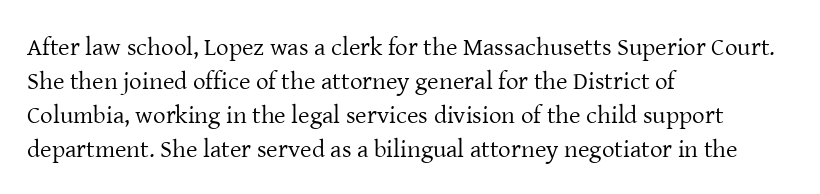
Q: Is the text bold? A: No.
Q: Is the text italic (slanted)? A: No, it is upright.
Q: Is the text underlined? A: No.
Q: How is the paragraph aligned? A: Left-aligned.
Q: Is the spacing between letters normal or unusually wide? A: Normal.
Q: Is the spacing between lines tight, normal or loose? A: Normal.
